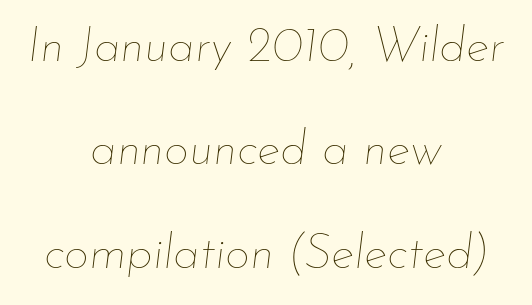
The whole block is typeset with a tilt. Here the designer chose a conventional face with non-uniform glyph widths. The letters look calm and open, with moderate or lighter stems. Centered paragraph, ragged on both sides. The tracking reads as untouched default to a designer's eye. Honestly, there is no underline to notice here at all.
